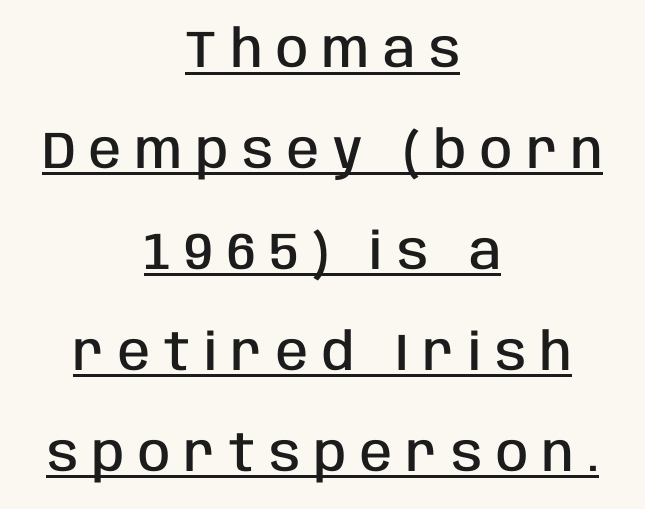
In terms of letterform style, serifs are entirely absent. Compared with a flush-left layout, this one balances lines on the center instead. The typesetter has applied underlining to the passage shown. Every character sits straight up, as roman type does. Summary of vertical rhythm: relaxed, with wide interline spacing.
